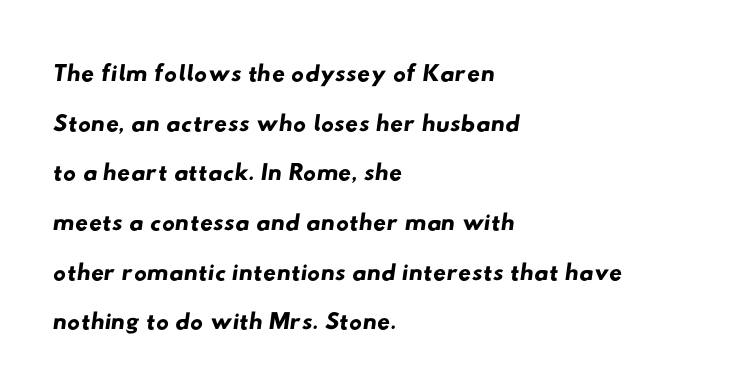
The glyphs in this specimen are sans serif. Horizontally, the lines are justified to the leading edge only. The line-height multiplier appears to be the usual default. Each letter keeps its own natural width here, so spacing adapts to shape.
